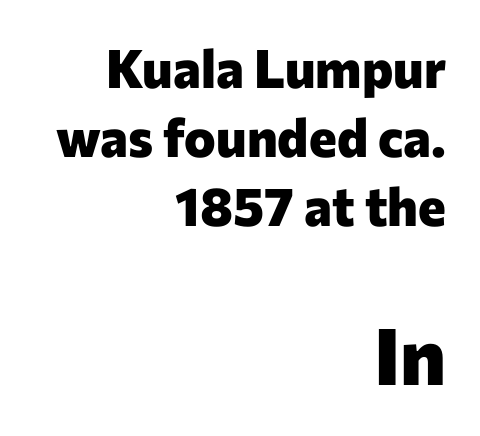
{"serif": "no", "italic": "no", "bold": "yes", "weight": "heavy", "width": "normal", "stroke_contrast": "low", "x_height": "medium", "monospaced": "no", "underline": "no", "align": "right", "line_spacing": "normal", "line_spacing_ratio": 1.3, "letter_spacing": "normal", "letter_spacing_em": 0.0, "larger_block": "second", "size_ratio": 1.49, "glyph_px": 79}
